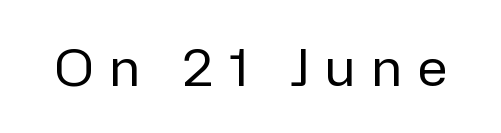
Q: Is the text bold? A: No.
Q: Is the text italic (slanted)? A: No, it is upright.
Q: Is the typeface a serif or a sans-serif typeface? A: Sans-serif.
Q: Is the text underlined? A: No.
Q: Is the spacing between letters normal or unusually wide? A: Unusually wide.
Q: Width (condensed, normal, or wide)? A: Normal.
Q: Stroke contrast? A: Low.
Q: x-height? A: Medium.
Q: Monospaced? A: No.
